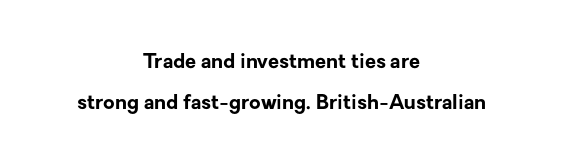
Q: Is the text bold? A: Yes.
Q: Is the text italic (slanted)? A: No, it is upright.
Q: Is the text underlined? A: No.
Q: How is the paragraph aligned? A: Centered.
Q: Is the spacing between letters normal or unusually wide? A: Normal.
Q: Is the spacing between lines tight, normal or loose? A: Loose.
